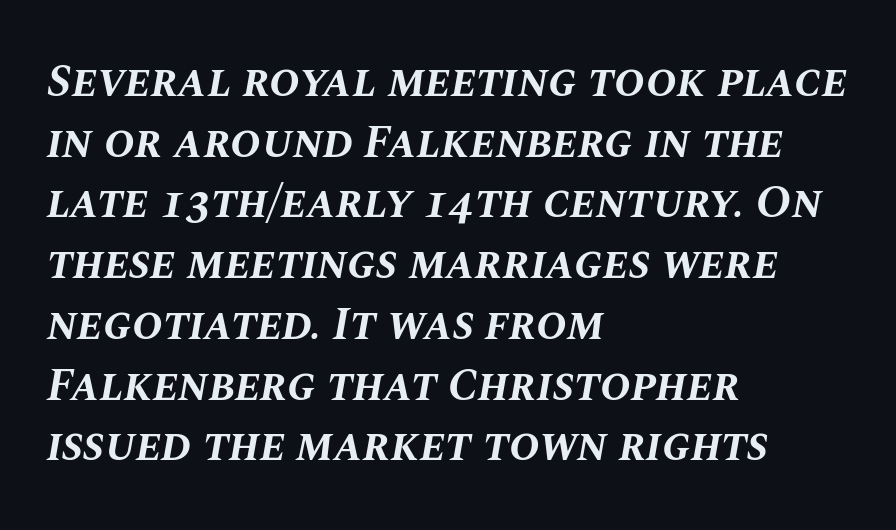
The lettering tilts uniformly, giving the passage an italic look. Type without underlining. Its strokes are broad and dark, the hallmark of bold type. You could not count columns in this text — the font is proportionally spaced.
